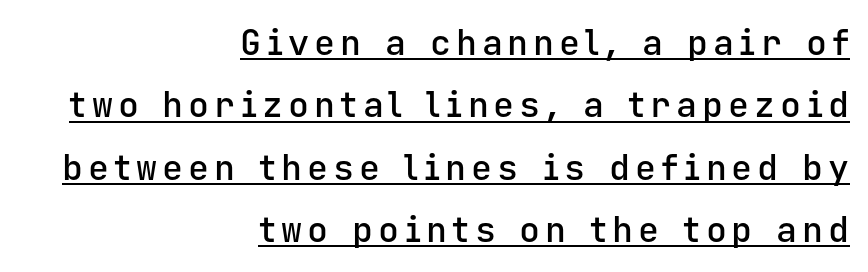
The image shows 35 px semibold sans-serif type, upright, monospaced; set right-aligned, line spacing 1.78x, underlined; low stroke contrast and a medium x-height.
